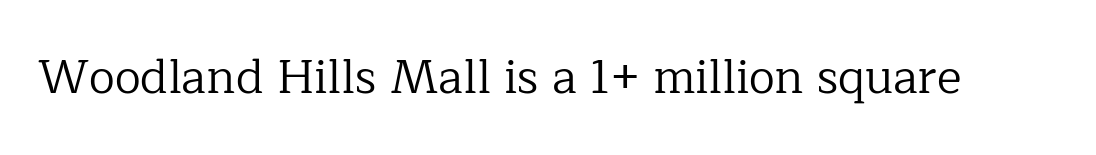
Q: Is the text bold? A: No.
Q: Is the text italic (slanted)? A: No, it is upright.
Q: Is the typeface a serif or a sans-serif typeface? A: Serif.
Q: Is the text underlined? A: No.
Q: Is the spacing between letters normal or unusually wide? A: Normal.
Q: Width (condensed, normal, or wide)? A: Normal.
Q: Stroke contrast? A: Low.
Q: x-height? A: Medium.
Q: Monospaced? A: No.
